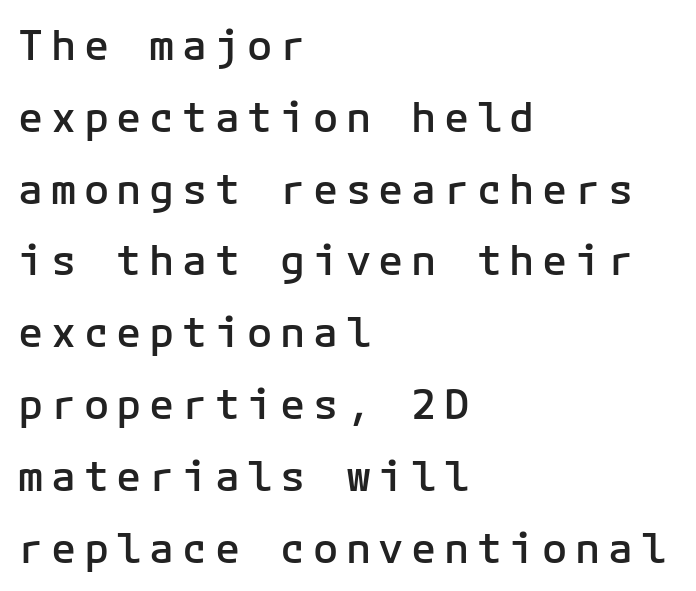
{"serif": "no", "italic": "no", "bold": "semi", "weight": "semibold", "width": "normal", "stroke_contrast": "low", "x_height": "medium", "monospaced": "yes", "underline": "no", "align": "left", "line_spacing_ratio": 1.71, "glyph_px": 42}
